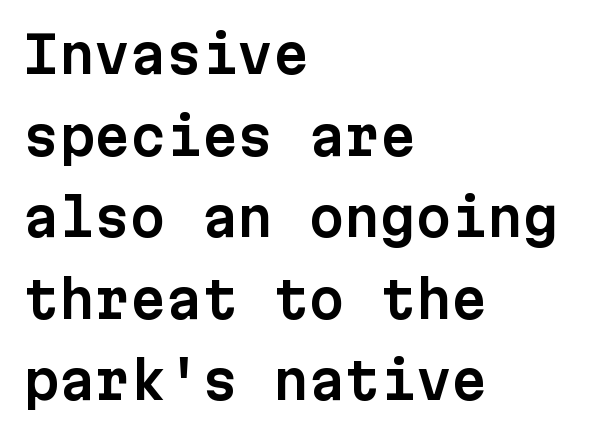
The image shows 51 px sans-serif type, upright, monospaced; set left-aligned, normal line spacing (1.6x), normal letter spacing, not underlined; low stroke contrast and a medium x-height.
